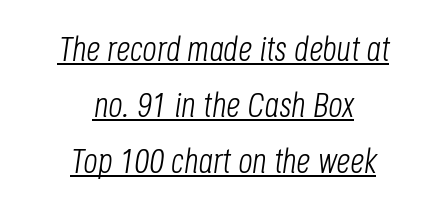
Q: Is the text bold? A: No.
Q: Is the text italic (slanted)? A: Yes, it leans right by about 8 degrees.
Q: Is the text underlined? A: Yes.
Q: How is the paragraph aligned? A: Centered.
Q: Is the spacing between letters normal or unusually wide? A: Normal.
Q: Is the spacing between lines tight, normal or loose? A: Normal.
Q: Width (condensed, normal, or wide)? A: Condensed.
Q: Stroke contrast? A: Low.
Q: x-height? A: Large.
Q: Monospaced? A: No.
